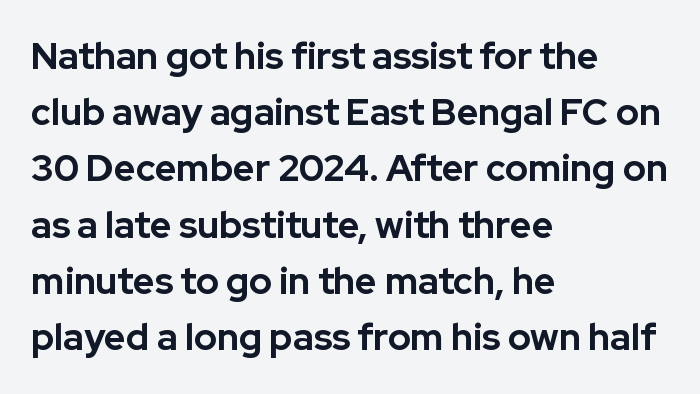
Quick note: interline space is typical. Note: no serifs on the glyphs. The rendering uses natural spacing where letterforms have individual widths. There is no visible air inserted between adjacent glyphs.
